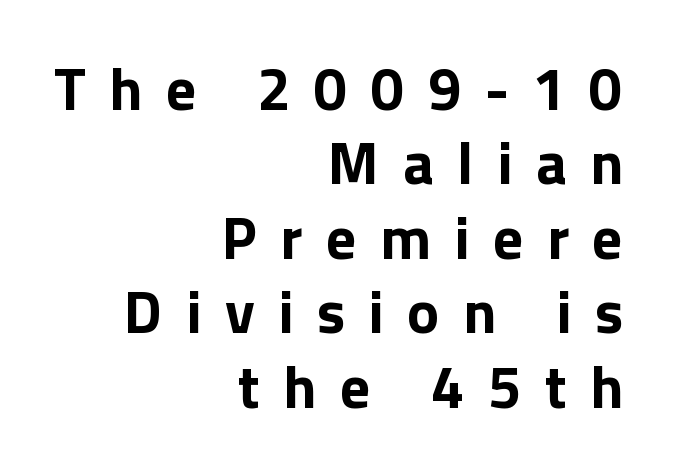
The image shows 60 px bold sans-serif type, upright; set right-aligned, line spacing 1.24x, unusually wide letter spacing (+0.39 em), not underlined; low stroke contrast and a medium x-height.
